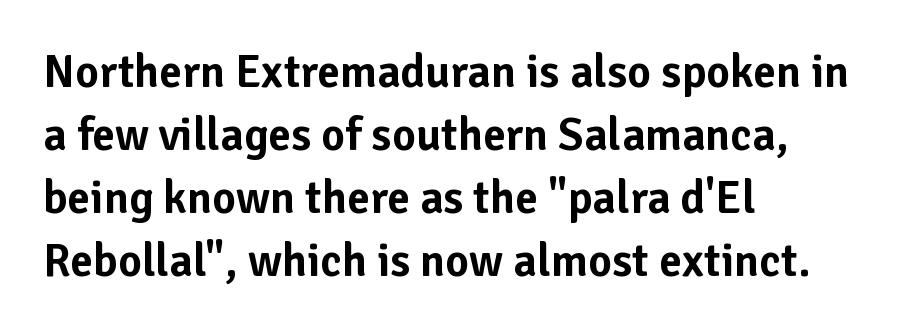
Q: Is the text italic (slanted)? A: No, it is upright.
Q: Is the typeface a serif or a sans-serif typeface? A: Sans-serif.
Q: Is the text underlined? A: No.
Q: How is the paragraph aligned? A: Left-aligned.
Q: Is the spacing between letters normal or unusually wide? A: Normal.
Q: Is the spacing between lines tight, normal or loose? A: Normal.
Q: Width (condensed, normal, or wide)? A: Normal.
Q: Stroke contrast? A: Low.
Q: x-height? A: Medium.
Q: Monospaced? A: No.
